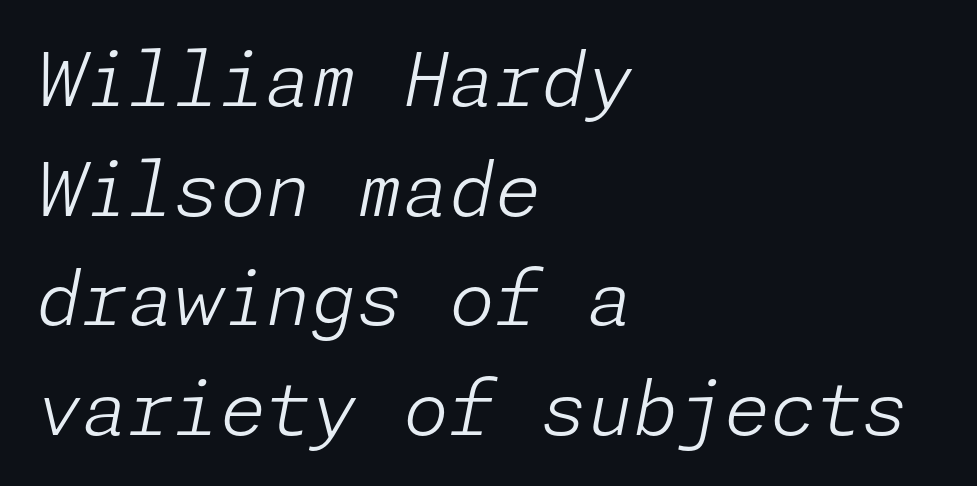
Q: Is the text bold? A: No.
Q: Is the text italic (slanted)? A: Yes, it leans right by about 11 degrees.
Q: Is the text underlined? A: No.
Q: How is the paragraph aligned? A: Left-aligned.
Q: Is the spacing between letters normal or unusually wide? A: Normal.
Q: Is the spacing between lines tight, normal or loose? A: Normal.
Q: Width (condensed, normal, or wide)? A: Normal.
Q: Stroke contrast? A: Low.
Q: x-height? A: Medium.
